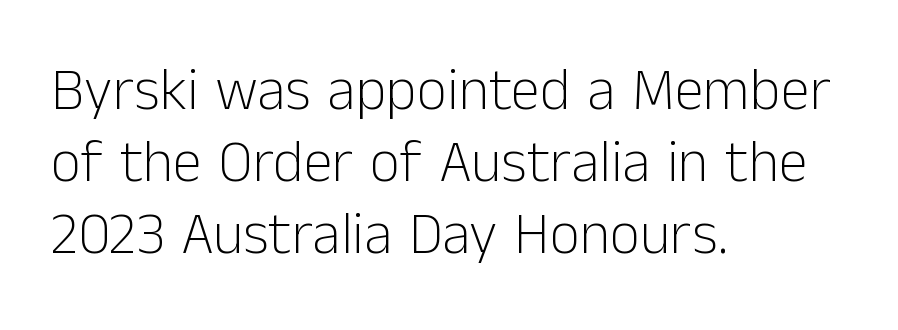
Q: Is the text bold? A: No.
Q: Is the text italic (slanted)? A: No, it is upright.
Q: Is the typeface a serif or a sans-serif typeface? A: Sans-serif.
Q: Is the text underlined? A: No.
Q: How is the paragraph aligned? A: Left-aligned.
Q: Is the spacing between letters normal or unusually wide? A: Normal.
Q: Width (condensed, normal, or wide)? A: Normal.
Q: Stroke contrast? A: Low.
Q: x-height? A: Medium.
Q: Monospaced? A: No.
